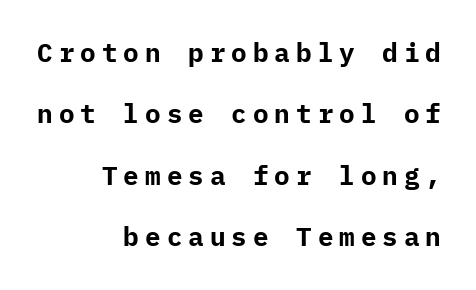
Q: Is the text bold? A: Yes.
Q: Is the text italic (slanted)? A: No, it is upright.
Q: Is the text underlined? A: No.
Q: How is the paragraph aligned? A: Right-aligned.
Q: Is the spacing between letters normal or unusually wide? A: Unusually wide.
Q: Is the spacing between lines tight, normal or loose? A: Loose.
